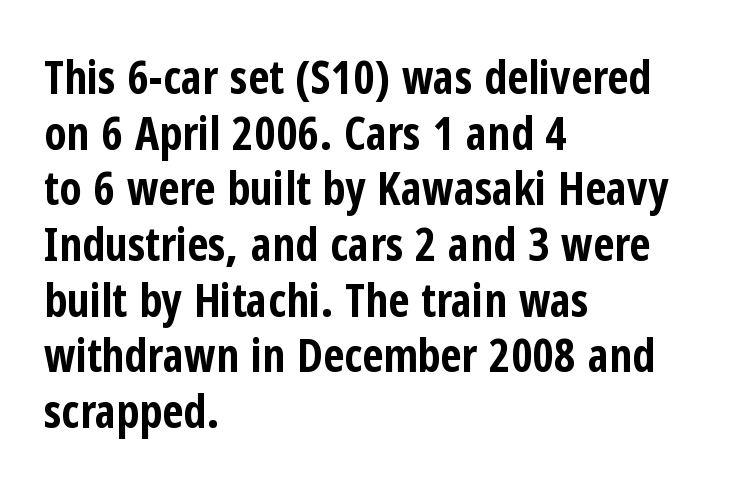
{"serif": "no", "italic": "no", "bold": "yes", "weight": "bold", "width": "condensed", "stroke_contrast": "low", "x_height": "medium", "monospaced": "no", "underline": "no", "align": "left", "line_spacing_ratio": 1.21, "letter_spacing": "normal", "letter_spacing_em": 0.0, "glyph_px": 46}
